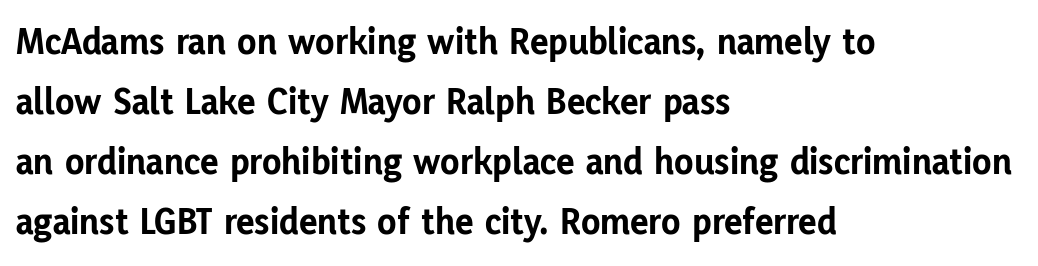
Q: Is the text bold? A: Yes.
Q: Is the text italic (slanted)? A: No, it is upright.
Q: Is the typeface a serif or a sans-serif typeface? A: Sans-serif.
Q: Is the text underlined? A: No.
Q: How is the paragraph aligned? A: Left-aligned.
Q: Is the spacing between letters normal or unusually wide? A: Normal.
Q: Is the spacing between lines tight, normal or loose? A: Normal.
Q: Width (condensed, normal, or wide)? A: Normal.
Q: Stroke contrast? A: Low.
Q: x-height? A: Medium.
Q: Monospaced? A: No.
